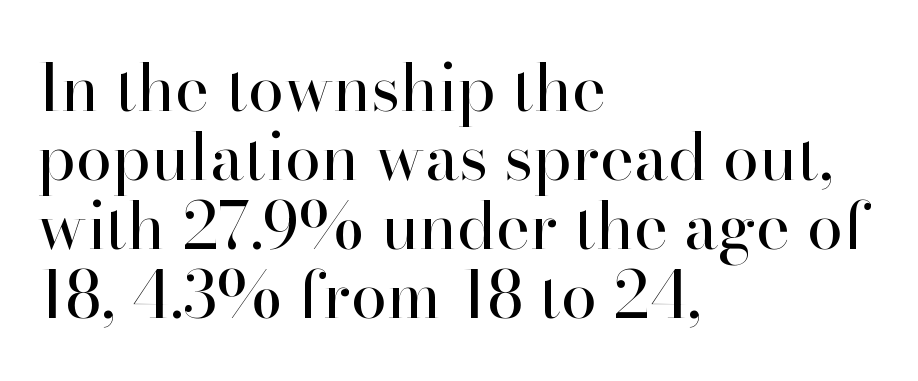
Q: Is the text bold? A: No.
Q: Is the text italic (slanted)? A: No, it is upright.
Q: Is the typeface a serif or a sans-serif typeface? A: Serif.
Q: Is the text underlined? A: No.
Q: How is the paragraph aligned? A: Left-aligned.
Q: Is the spacing between letters normal or unusually wide? A: Normal.
Q: Is the spacing between lines tight, normal or loose? A: Tight.
Q: Width (condensed, normal, or wide)? A: Normal.
Q: Stroke contrast? A: High.
Q: x-height? A: Small.
Q: Monospaced? A: No.
